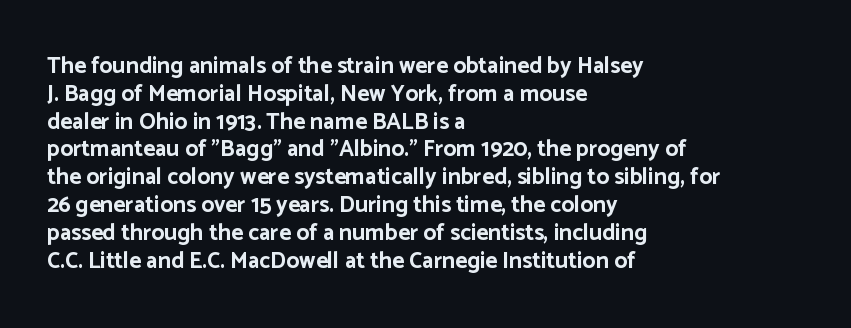
{"italic": "no", "bold": "yes", "underline": "no", "align": "left", "line_spacing_ratio": 1.21, "letter_spacing": "normal", "letter_spacing_em": 0.0, "glyph_px": 23}
